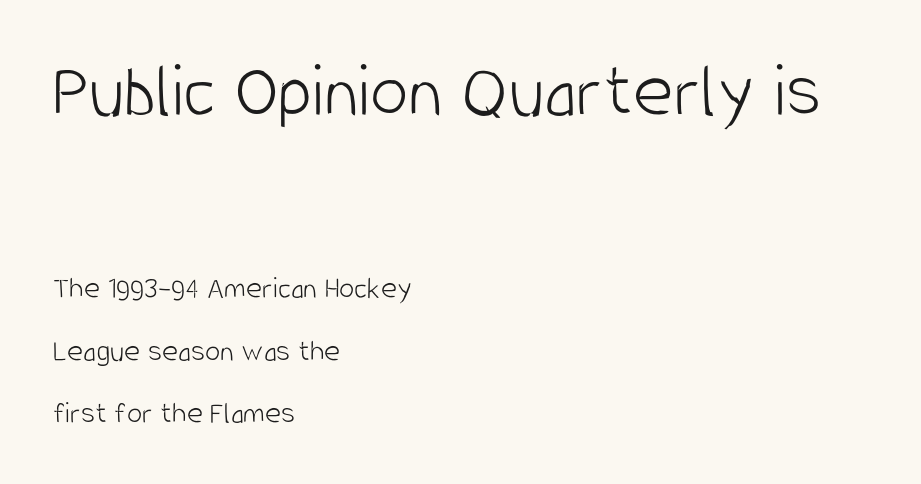
{"serif": "no", "italic": "no", "bold": "no", "weight": "light", "width": "condensed", "stroke_contrast": "low", "x_height": "large", "monospaced": "no", "underline": "no", "align": "left", "line_spacing": "loose", "line_spacing_ratio": 2.02, "letter_spacing": "normal", "letter_spacing_em": 0.0, "larger_block": "first", "size_ratio": 2.52, "glyph_px": 78}
